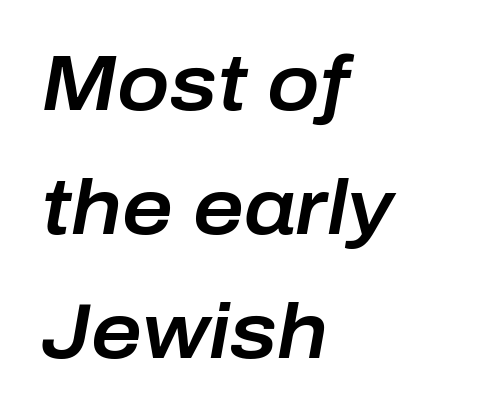
Q: Is the text italic (slanted)? A: Yes, it leans right by about 10 degrees.
Q: Is the text underlined? A: No.
Q: How is the paragraph aligned? A: Left-aligned.
Q: Is the spacing between letters normal or unusually wide? A: Normal.
Q: Is the spacing between lines tight, normal or loose? A: Normal.
Q: Width (condensed, normal, or wide)? A: Normal.
Q: Stroke contrast? A: Low.
Q: x-height? A: Medium.
Q: Monospaced? A: No.
